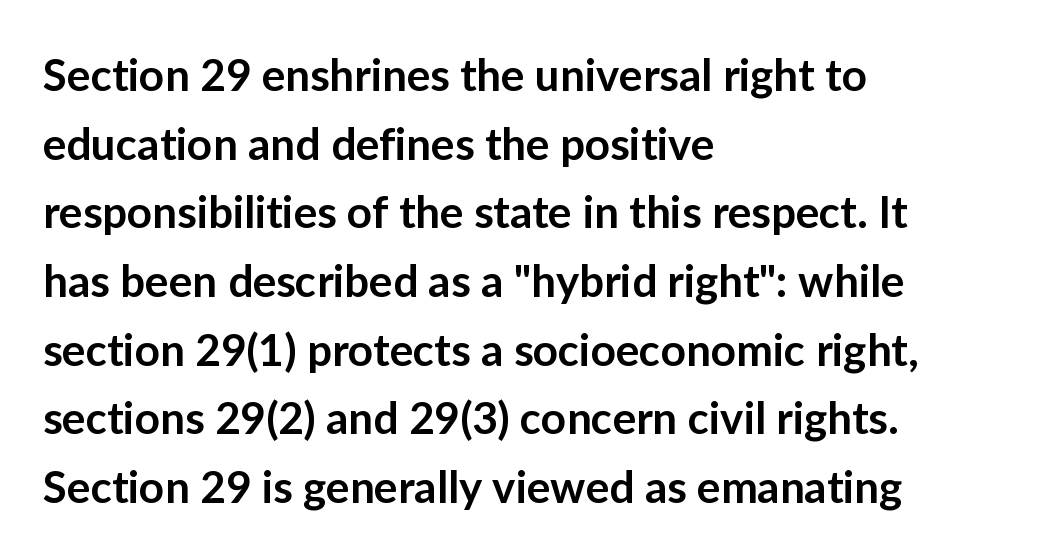
{"serif": "no", "italic": "no", "bold": "semi", "weight": "semibold", "width": "normal", "stroke_contrast": "low", "x_height": "medium", "monospaced": "no", "underline": "no", "align": "left", "line_spacing": "normal", "line_spacing_ratio": 1.56, "letter_spacing": "normal", "letter_spacing_em": 0.0, "glyph_px": 44}
